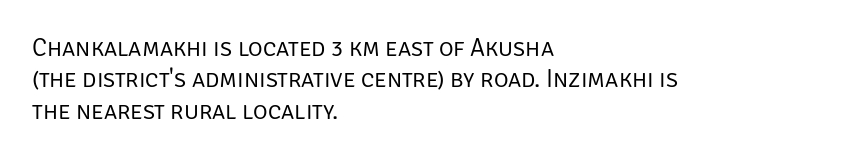
{"italic": "no", "bold": "no", "underline": "no", "align": "left", "line_spacing": "normal", "line_spacing_ratio": 1.26, "letter_spacing": "normal", "letter_spacing_em": 0.0, "glyph_px": 25}
